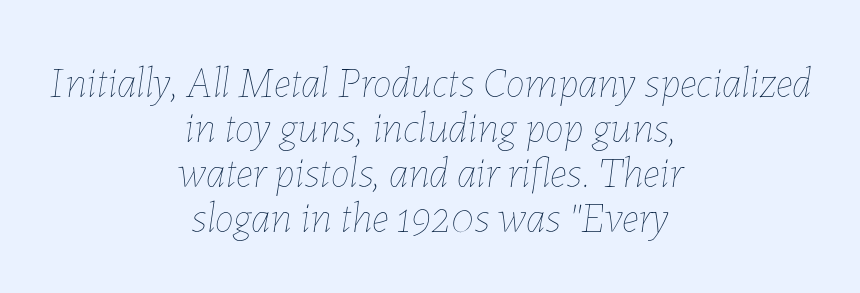
The image shows 43 px thin type, italic (leaning right); set centered, tight line spacing (1.05x), normal letter spacing, not underlined; low stroke contrast and a medium x-height.
